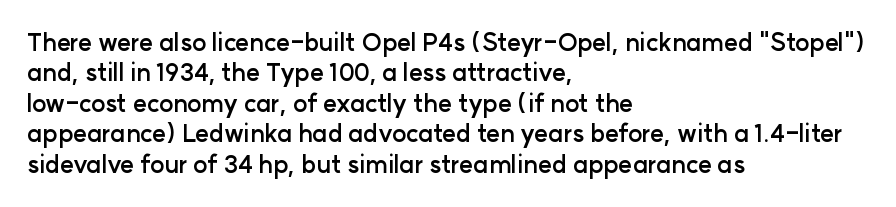
Q: Is the text bold? A: Yes.
Q: Is the text italic (slanted)? A: No, it is upright.
Q: Is the text underlined? A: No.
Q: How is the paragraph aligned? A: Left-aligned.
Q: Is the spacing between letters normal or unusually wide? A: Normal.
Q: Is the spacing between lines tight, normal or loose? A: Normal.
